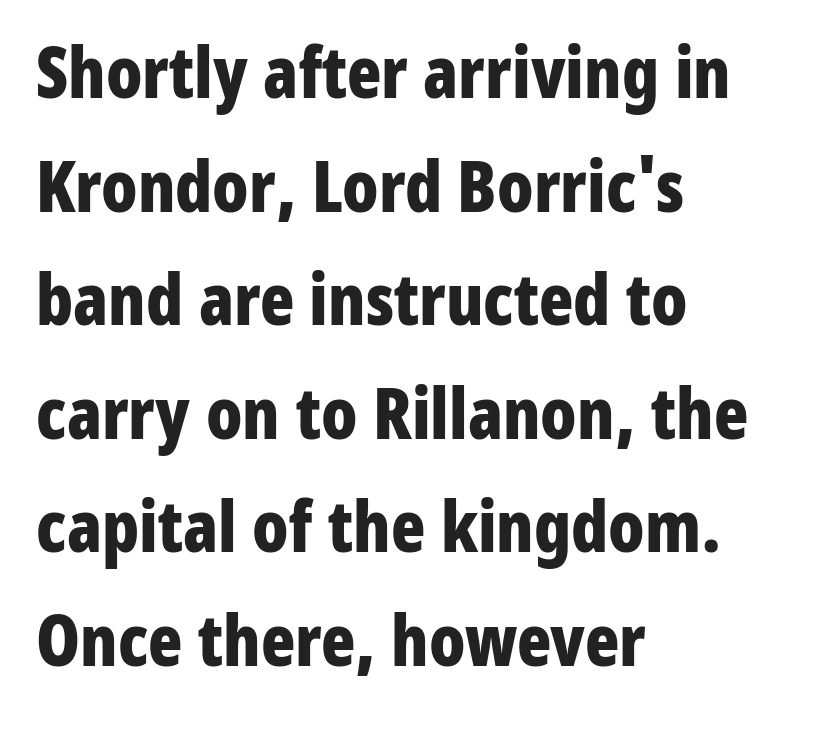
Bare-footed words on every line. Each letter keeps its own natural width here, so spacing adapts to shape. Visually the block forms a straight wall on the left and a jagged coastline on the right. The designer went with a sans here, leaving each stem footless.
